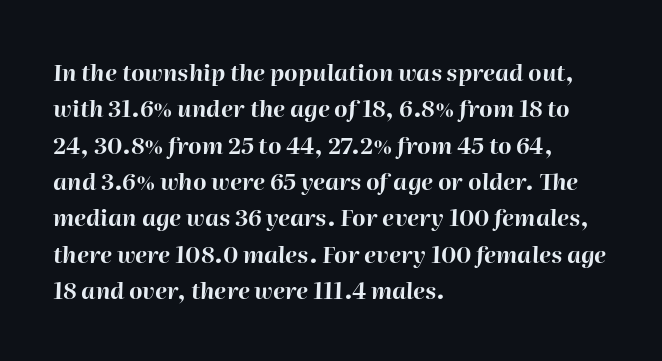
Q: Is the text bold? A: Yes.
Q: Is the text italic (slanted)? A: Yes, it leans right by about 2 degrees.
Q: Is the text underlined? A: No.
Q: How is the paragraph aligned? A: Left-aligned.
Q: Is the spacing between letters normal or unusually wide? A: Normal.
Q: Is the spacing between lines tight, normal or loose? A: Normal.
